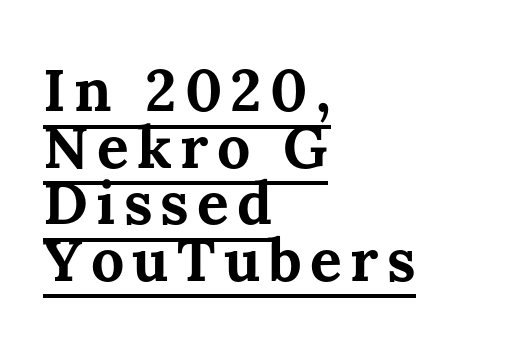
{"italic": "no", "bold": "yes", "weight": "bold", "width": "normal", "stroke_contrast": "medium", "x_height": "medium", "monospaced": "no", "underline": "yes", "align": "left", "line_spacing": "tight", "line_spacing_ratio": 0.96, "glyph_px": 59}
